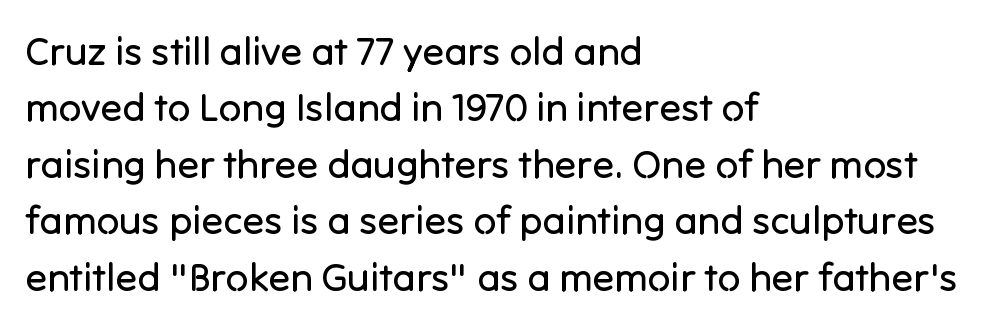
Q: Is the text bold? A: No.
Q: Is the text italic (slanted)? A: No, it is upright.
Q: Is the typeface a serif or a sans-serif typeface? A: Sans-serif.
Q: Is the text underlined? A: No.
Q: How is the paragraph aligned? A: Left-aligned.
Q: Is the spacing between letters normal or unusually wide? A: Normal.
Q: Is the spacing between lines tight, normal or loose? A: Normal.
Q: Width (condensed, normal, or wide)? A: Normal.
Q: Stroke contrast? A: Low.
Q: x-height? A: Medium.
Q: Monospaced? A: No.
